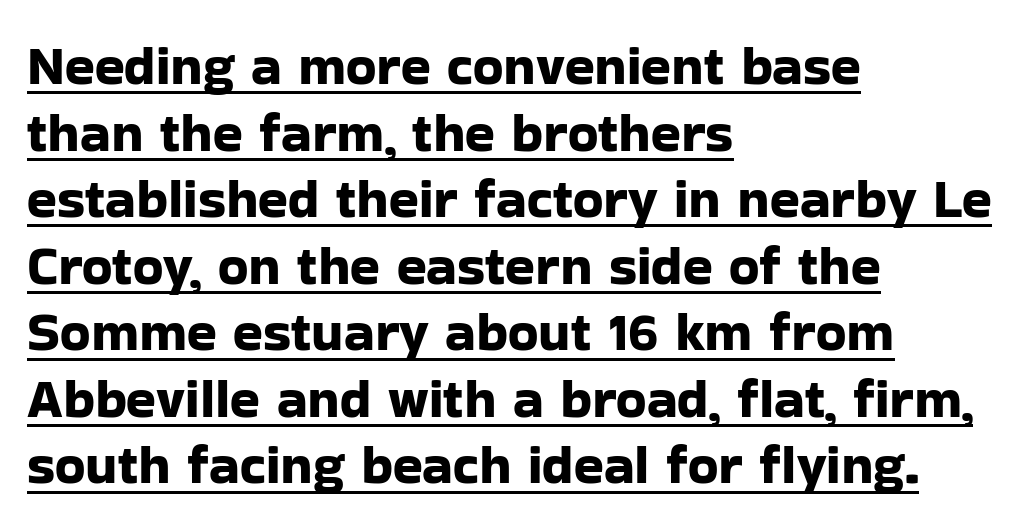
The compositor pushed each line to the left boundary. The face used here appears with an underline applied. The rendering keeps characters at their native spacing. Think of a printed novel: that variable character pitch is what you see here.
